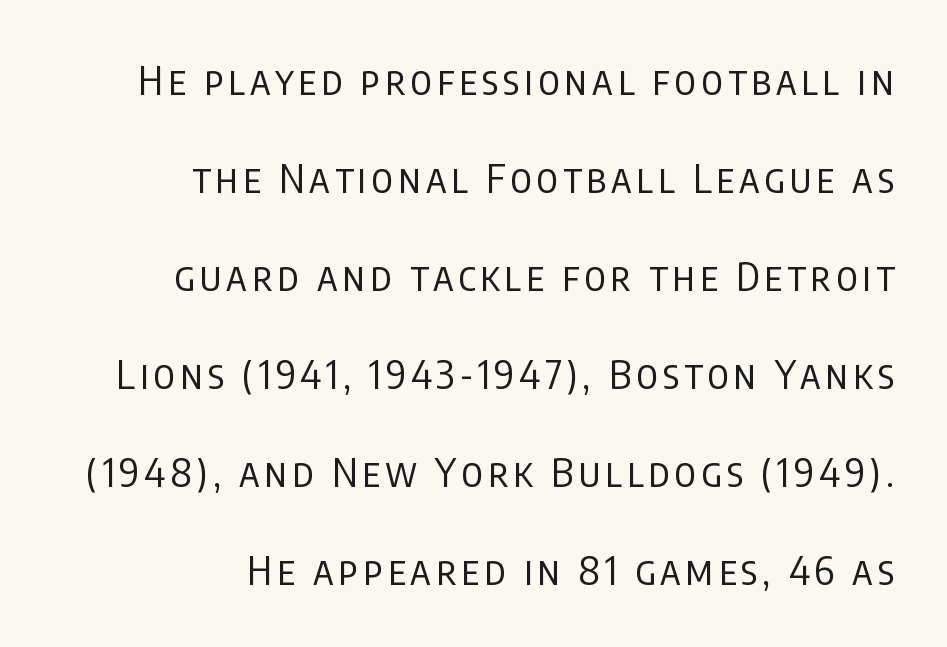
The image shows 40 px regular-weight, condensed sans-serif type, upright; set right-aligned, loose line spacing (2.45x), not underlined; low stroke contrast and a large x-height.
